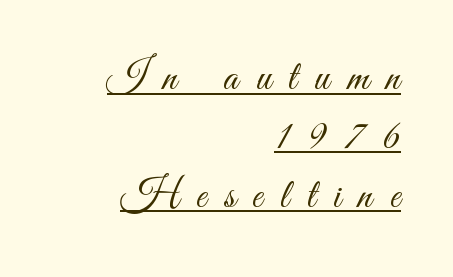
Q: Is the text bold? A: No.
Q: Is the text italic (slanted)? A: Yes.
Q: Is the typeface a serif or a sans-serif typeface? A: Sans-serif.
Q: Is the text underlined? A: Yes.
Q: How is the paragraph aligned? A: Right-aligned.
Q: Is the spacing between letters normal or unusually wide? A: Unusually wide.
Q: Is the spacing between lines tight, normal or loose? A: Normal.
Q: Width (condensed, normal, or wide)? A: Condensed.
Q: Stroke contrast? A: Medium.
Q: x-height? A: Small.
Q: Monospaced? A: No.
